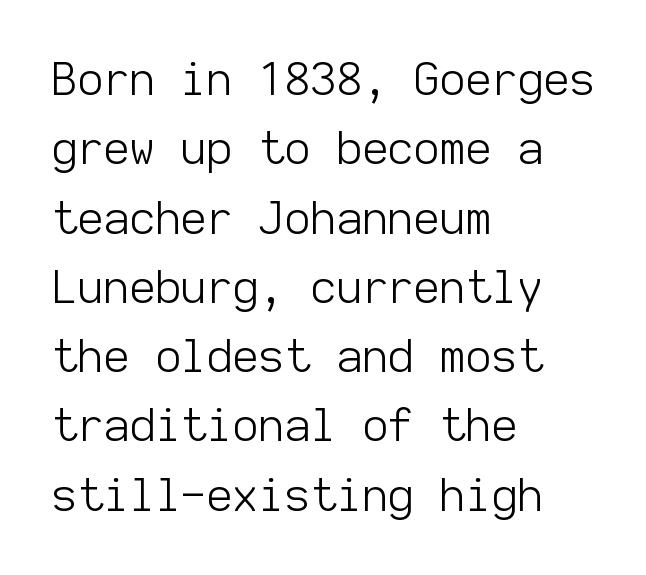
Q: Is the text bold? A: No.
Q: Is the text italic (slanted)? A: No, it is upright.
Q: Is the typeface a serif or a sans-serif typeface? A: Sans-serif.
Q: Is the text underlined? A: No.
Q: How is the paragraph aligned? A: Left-aligned.
Q: Is the spacing between letters normal or unusually wide? A: Normal.
Q: Is the spacing between lines tight, normal or loose? A: Normal.
Q: Width (condensed, normal, or wide)? A: Normal.
Q: Stroke contrast? A: Low.
Q: x-height? A: Medium.
Q: Monospaced? A: Yes.
